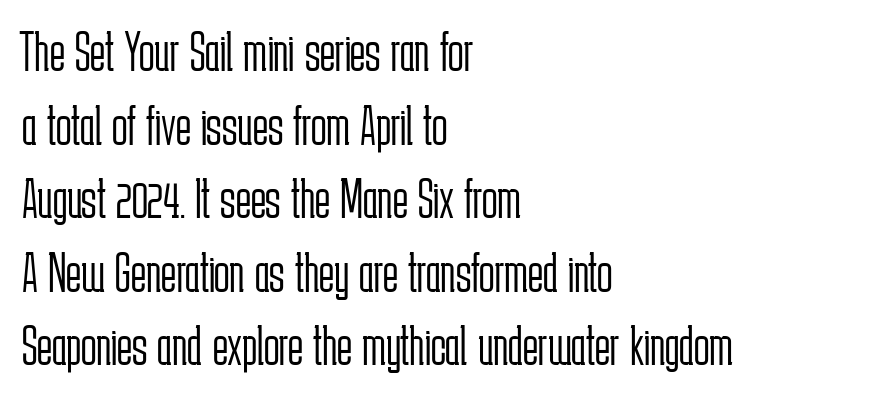
Posture: vertical. The text was rendered using a sans face with plain stroke endings. Spacing verdict: proportional, widths tailored to each character. Each word holds together tightly as a unit, with standard inter-letter gaps. Where is the straight margin? On the left. This block has exactly the height ordinary leading produces.
